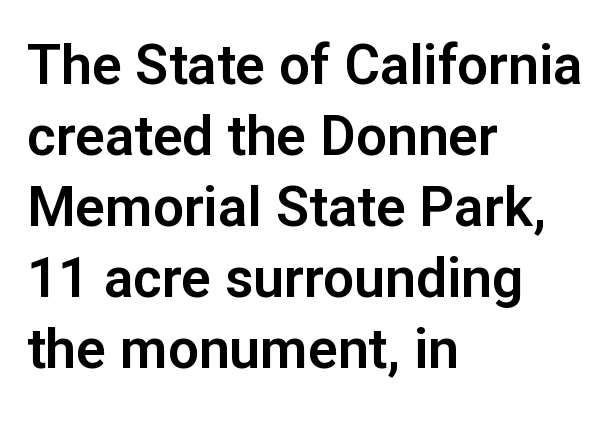
{"serif": "no", "italic": "no", "width": "normal", "stroke_contrast": "low", "x_height": "medium", "monospaced": "no", "underline": "no", "align": "left", "line_spacing": "normal", "line_spacing_ratio": 1.29, "letter_spacing": "normal", "letter_spacing_em": 0.0, "glyph_px": 55}
